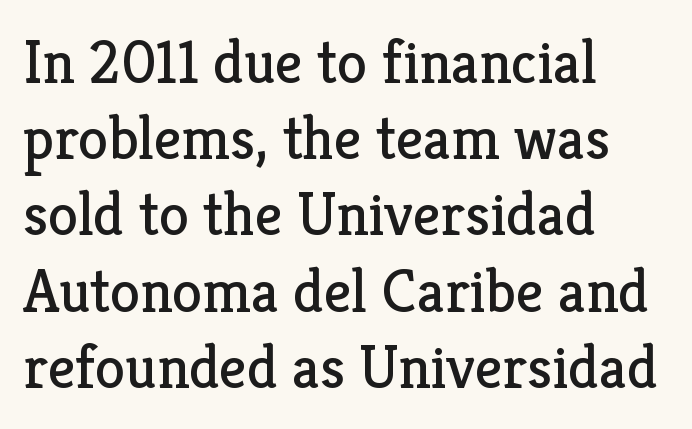
{"serif": "yes", "italic": "no", "bold": "no", "weight": "regular", "width": "normal", "stroke_contrast": "low", "x_height": "medium", "monospaced": "no", "underline": "no", "align": "left", "line_spacing": "normal", "line_spacing_ratio": 1.25, "letter_spacing": "normal", "letter_spacing_em": 0.0, "glyph_px": 61}
